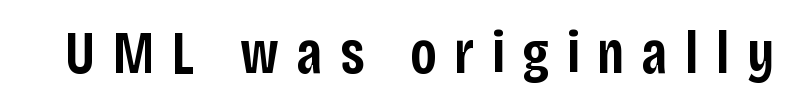
Q: Is the text bold? A: Semi-bold.
Q: Is the text italic (slanted)? A: No, it is upright.
Q: Is the typeface a serif or a sans-serif typeface? A: Sans-serif.
Q: Is the text underlined? A: No.
Q: Is the spacing between letters normal or unusually wide? A: Unusually wide.
Q: Width (condensed, normal, or wide)? A: Condensed.
Q: Stroke contrast? A: Low.
Q: x-height? A: Large.
Q: Monospaced? A: No.
